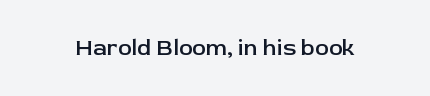
The image shows 23 px text type, upright; set normal letter spacing, not underlined.
